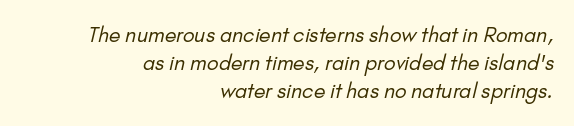
Weight: in the light-to-regular range. The gaps between neighbouring characters are ordinary and unremarkable. What's the leading like? Ordinary, nothing unusual. This sample is right-justified, so line beginnings fall wherever the words allow. The baseline area is clear.
